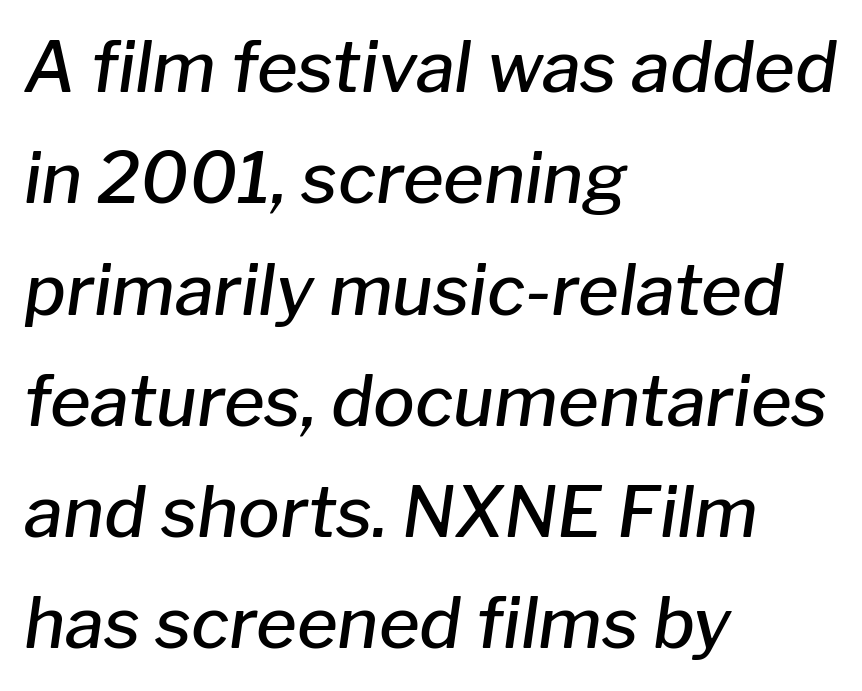
Q: Is the text bold? A: Semi-bold.
Q: Is the text italic (slanted)? A: Yes, it leans right by about 8 degrees.
Q: Is the text underlined? A: No.
Q: How is the paragraph aligned? A: Left-aligned.
Q: Is the spacing between letters normal or unusually wide? A: Normal.
Q: Is the spacing between lines tight, normal or loose? A: Normal.
Q: Width (condensed, normal, or wide)? A: Normal.
Q: Stroke contrast? A: Low.
Q: x-height? A: Medium.
Q: Monospaced? A: No.
